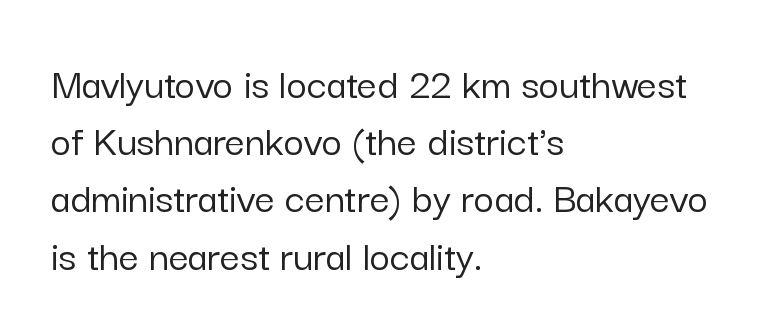
Type without underlining. Characters remain perfectly vertical along every line. This sample has the flowing, uneven cadence of proportional lettering. What's the leading like? Ordinary, nothing unusual. This rendering leaves character spacing at its baseline value. The ragged edge is on the right, which tells us the setting is flush left.
